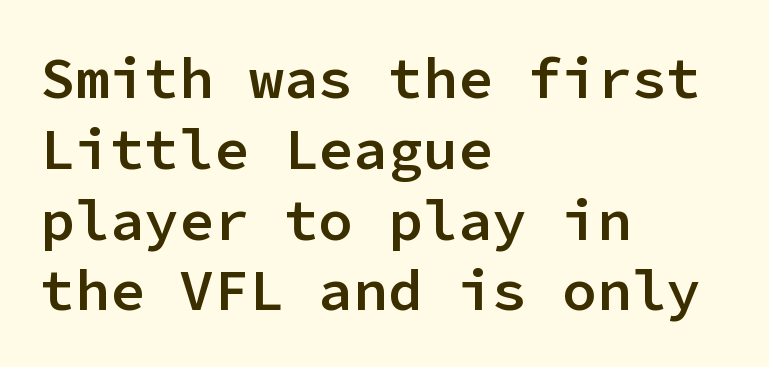
This is moderately heavy type, rendered in semibold. Spacing between characters is what you'd get straight out of the box. Think of a typewriter: that constant character pitch is what you see here. Look at the bottom of the vertical strokes: they stop flat, with no serifs. The axis of the letterforms is exactly vertical.
